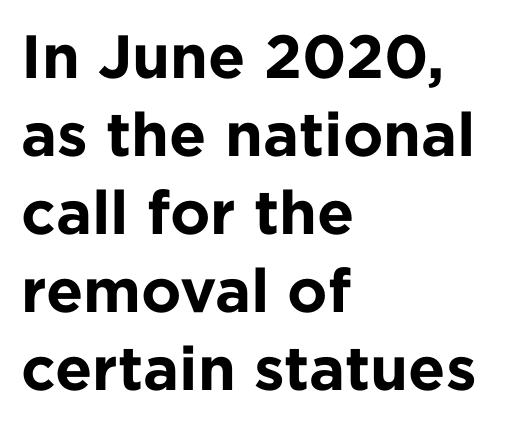
{"serif": "no", "italic": "no", "bold": "yes", "weight": "bold", "width": "normal", "stroke_contrast": "low", "x_height": "medium", "monospaced": "no", "underline": "no", "align": "left", "line_spacing": "normal", "line_spacing_ratio": 1.28, "letter_spacing": "normal", "letter_spacing_em": 0.0, "glyph_px": 61}
